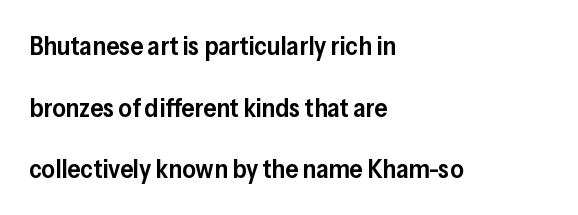
Q: Is the text bold? A: Semi-bold.
Q: Is the text italic (slanted)? A: No, it is upright.
Q: Is the text underlined? A: No.
Q: How is the paragraph aligned? A: Left-aligned.
Q: Is the spacing between letters normal or unusually wide? A: Normal.
Q: Is the spacing between lines tight, normal or loose? A: Loose.
